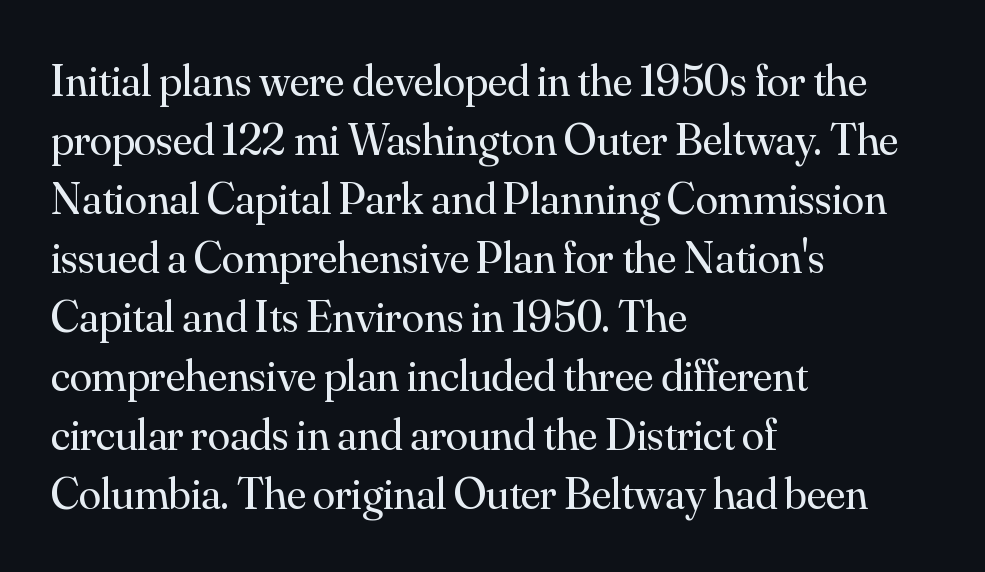
Q: Is the text bold? A: No.
Q: Is the text italic (slanted)? A: No, it is upright.
Q: Is the typeface a serif or a sans-serif typeface? A: Serif.
Q: Is the text underlined? A: No.
Q: How is the paragraph aligned? A: Left-aligned.
Q: Is the spacing between letters normal or unusually wide? A: Normal.
Q: Is the spacing between lines tight, normal or loose? A: Normal.
Q: Width (condensed, normal, or wide)? A: Normal.
Q: Stroke contrast? A: Medium.
Q: x-height? A: Small.
Q: Monospaced? A: No.
